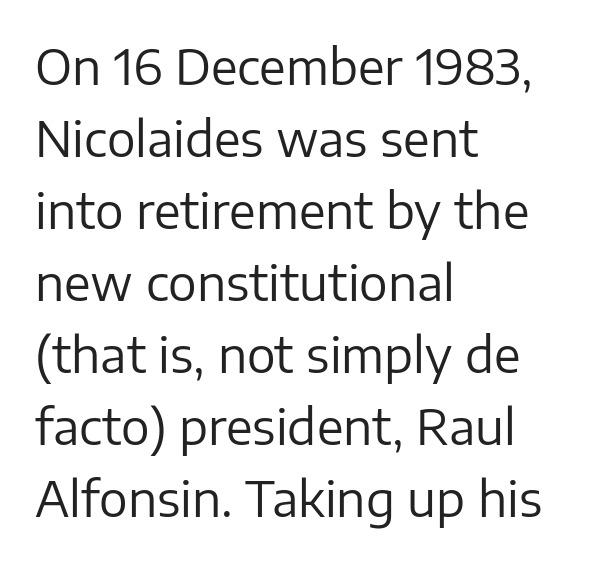
The image shows 48 px regular-weight sans-serif type, upright; set left-aligned, normal line spacing (1.5x), normal letter spacing, not underlined; low stroke contrast and a medium x-height.
